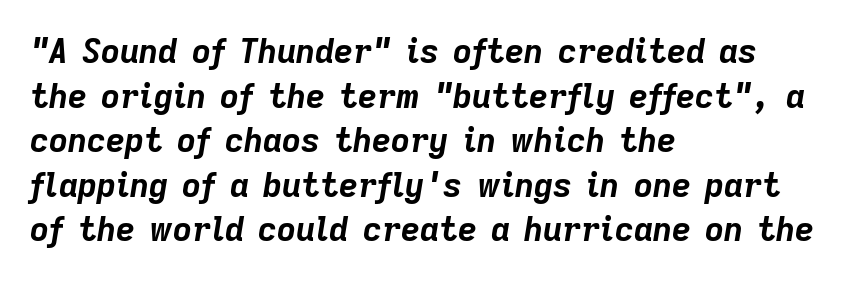
The image shows 33 px bold type, italic (leaning right); set left-aligned, normal line spacing (1.35x), normal letter spacing, not underlined; low stroke contrast and a medium x-height.
